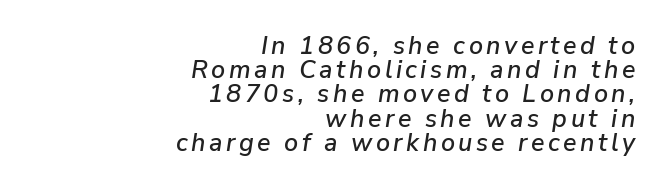
{"italic": "yes", "lean": "right", "slant_degrees": 9, "underline": "no", "align": "right", "line_spacing": "tight", "line_spacing_ratio": 0.97, "glyph_px": 25}
